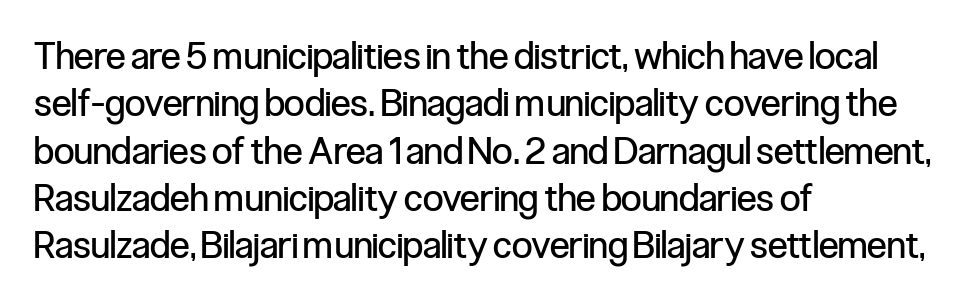
The image shows 37 px regular-weight, condensed sans-serif type, upright; set left-aligned, normal line spacing (1.28x), normal letter spacing, not underlined; low stroke contrast and a medium x-height.
